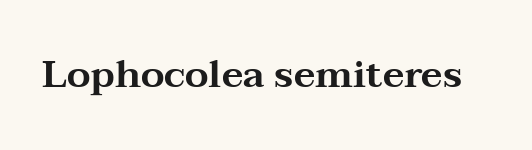
Posture: straight, roman, zero tilt. What stands out about the letter spacing? Nothing — it is the standard amount. In terms of letterform style, serifs are clearly present. Character widths vary here, with narrow letters taking less room than wide ones. Nobody drew a line under any word here.
